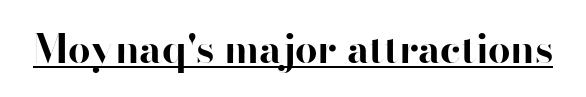
{"serif": "no", "italic": "no", "bold": "yes", "weight": "bold", "width": "normal", "stroke_contrast": "high", "x_height": "small", "monospaced": "no", "underline": "yes", "letter_spacing": "normal", "letter_spacing_em": 0.0, "glyph_px": 40}
